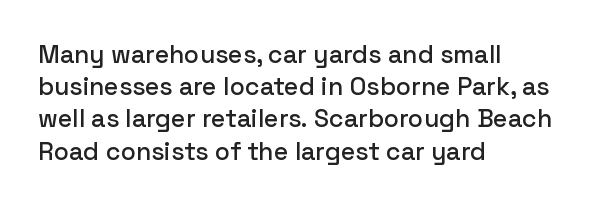
Q: Is the text italic (slanted)? A: No, it is upright.
Q: Is the text underlined? A: No.
Q: How is the paragraph aligned? A: Left-aligned.
Q: Is the spacing between letters normal or unusually wide? A: Normal.
Q: Is the spacing between lines tight, normal or loose? A: Normal.
